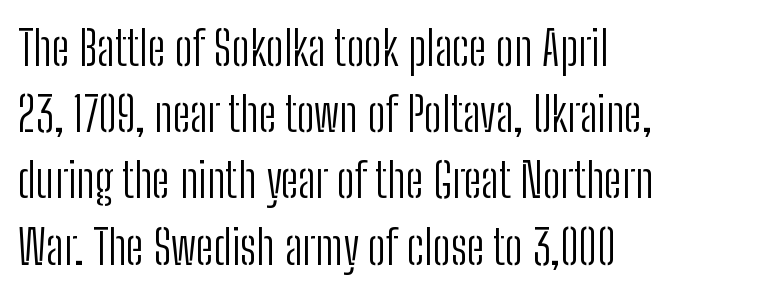
The image shows 48 px light, condensed sans-serif type, upright; set left-aligned, normal line spacing (1.38x), normal letter spacing, not underlined; low stroke contrast and a medium x-height.
